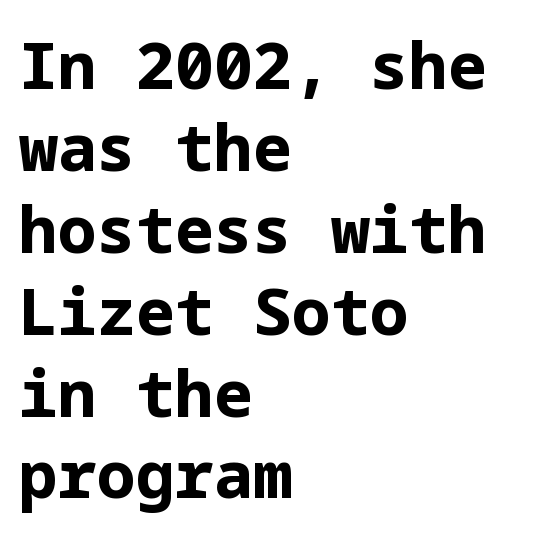
The image shows 65 px bold sans-serif type, upright; set left-aligned, normal line spacing (1.26x), normal letter spacing, not underlined; low stroke contrast and a medium x-height.
